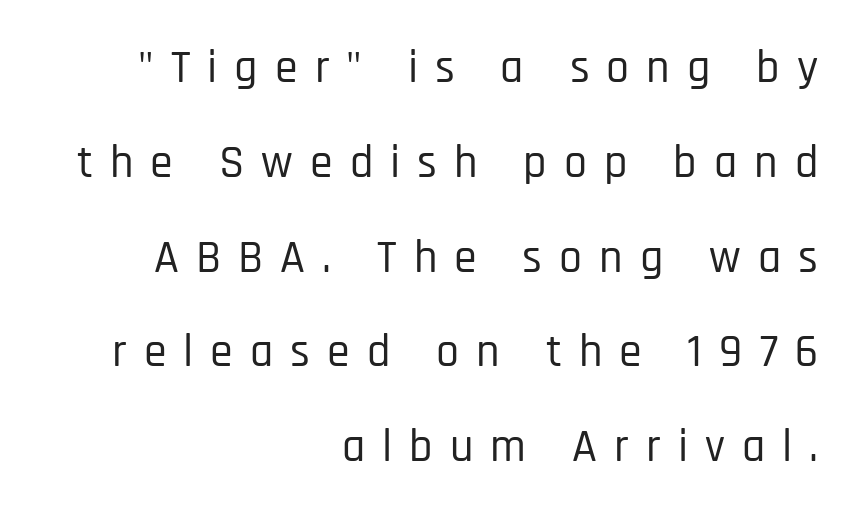
Q: Is the text italic (slanted)? A: No, it is upright.
Q: Is the typeface a serif or a sans-serif typeface? A: Sans-serif.
Q: Is the text underlined? A: No.
Q: How is the paragraph aligned? A: Right-aligned.
Q: Is the spacing between letters normal or unusually wide? A: Unusually wide.
Q: Is the spacing between lines tight, normal or loose? A: Loose.
Q: Width (condensed, normal, or wide)? A: Condensed.
Q: Stroke contrast? A: Low.
Q: x-height? A: Large.
Q: Monospaced? A: No.
